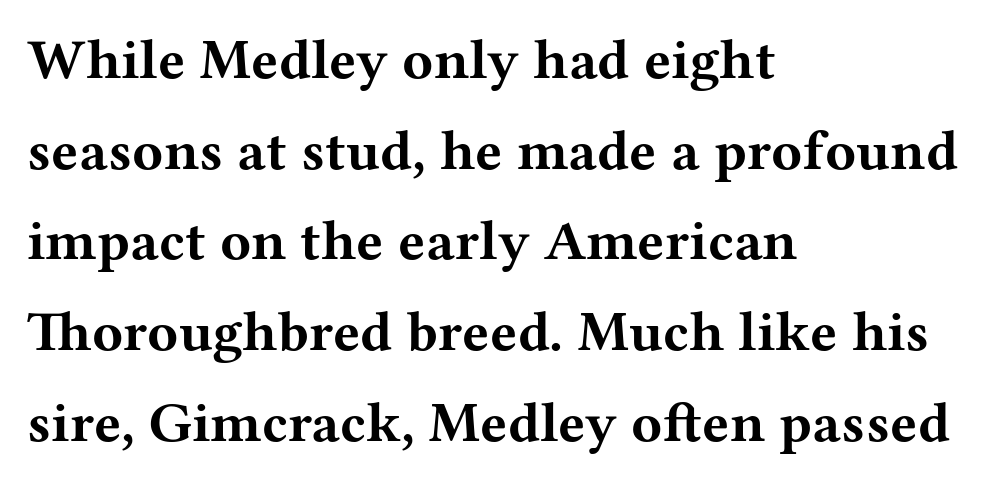
The image shows 57 px bold, wide serif type, upright; set left-aligned, normal line spacing (1.59x), normal letter spacing, not underlined; medium stroke contrast and a medium x-height.
